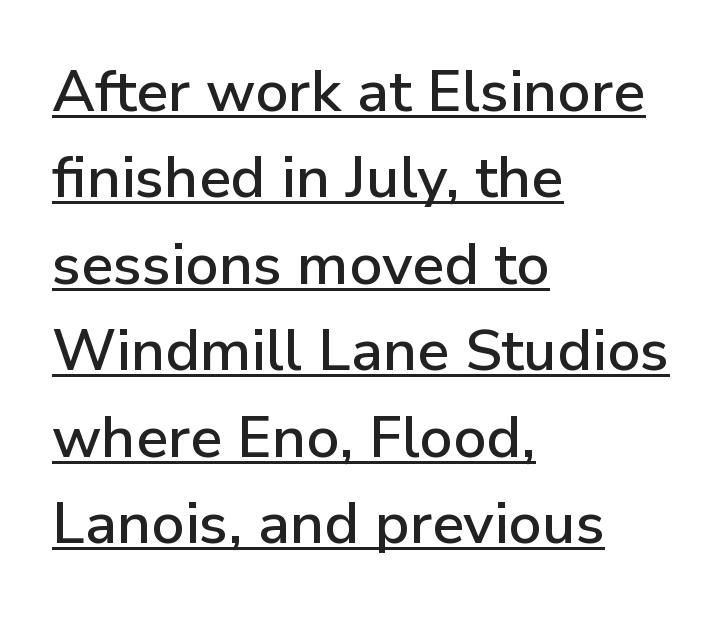
You could call the tracking neutral — neither tight nor loose. The line-height multiplier appears to be the usual default. A classic flush-left, rag-right setting is used for this passage. The passage shown is typed in a proportional face where columns would drift. You can tell from the bare stems that sans-serif type was used. When letters stand straight like this, we call the style roman or upright.
